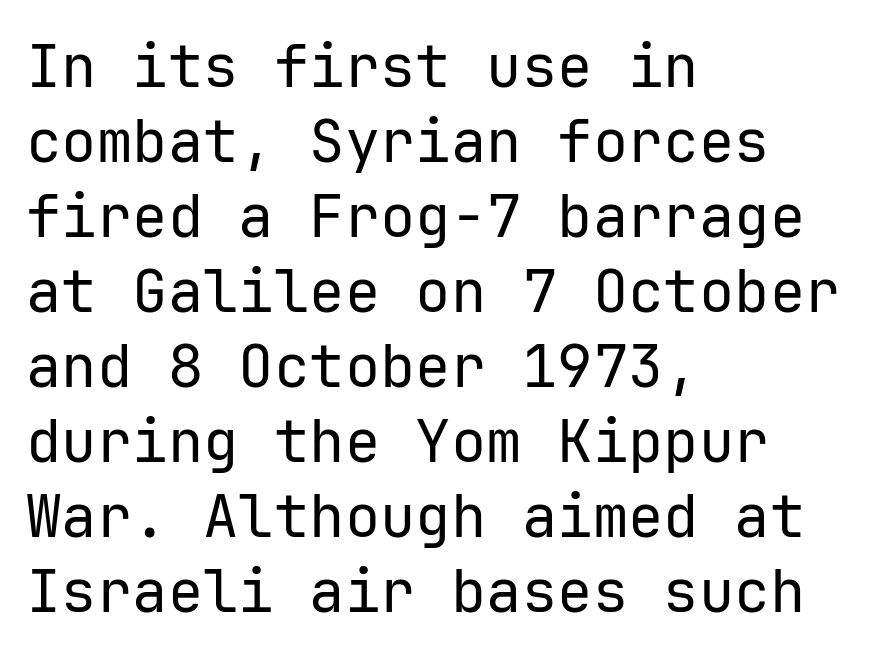
The strokes are not fattened; the text isn't bold. What kind of face is this? One without serifs — a sans. The words here are not underlined. Caption: multi-line text, flush left, ragged right.
